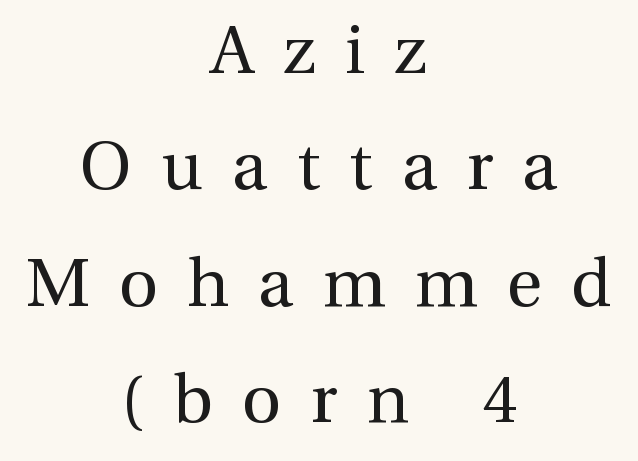
A bare baseline throughout the passage. Type style note: has serifs. The rag falls on both sides of this text block equally. Unlike italic type, these characters show no tilt at all. Think standard paragraph weight, or any step lighter than that. A typesetter would call this proportional, since set widths differ per character.
